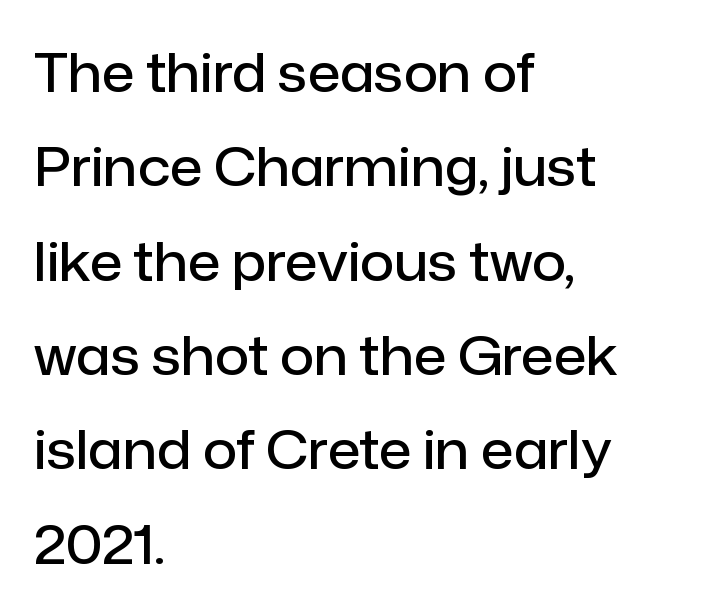
Does extra space separate the letters? No, they use regular spacing. The typography opts for an upright posture over an oblique one. Every row of glyphs begins at an identical x-position on the left. Proportional: the letters do not fall into vertical columns. Unlike a traditional serif, this face leaves its strokes unadorned.
